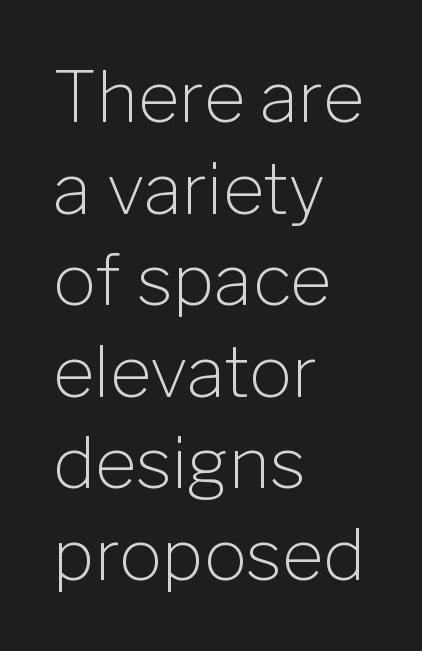
{"serif": "no", "italic": "no", "bold": "no", "weight": "light", "width": "normal", "stroke_contrast": "low", "x_height": "medium", "monospaced": "no", "underline": "no", "align": "left", "line_spacing": "normal", "line_spacing_ratio": 1.29, "letter_spacing": "normal", "letter_spacing_em": 0.0, "glyph_px": 71}
